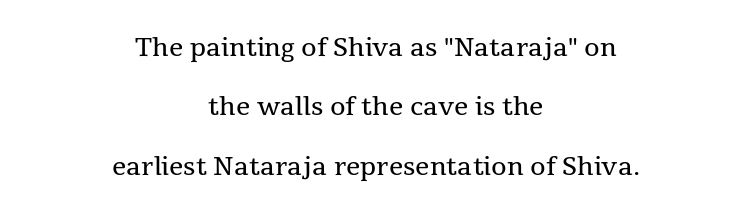
The image shows 25 px text type, upright; set centered, loose line spacing (2.38x), normal letter spacing, not underlined.
